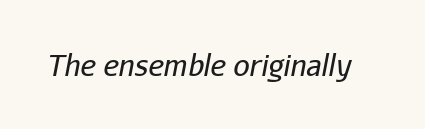
The image shows 29 px regular-weight type, italic (leaning right); set normal letter spacing, not underlined; low stroke contrast and a medium x-height.
